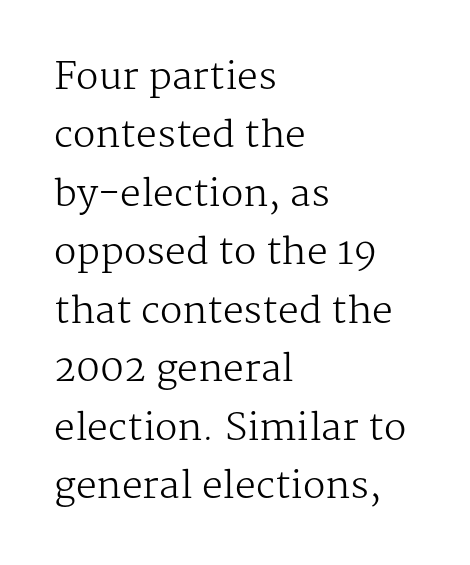
The image shows 37 px regular-weight serif type, upright; set left-aligned, normal line spacing (1.58x), normal letter spacing, not underlined; medium stroke contrast and a medium x-height.
